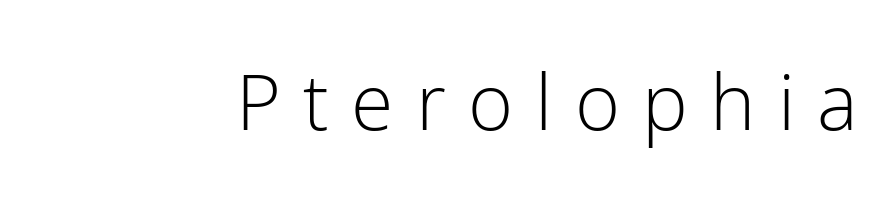
Q: Is the text bold? A: No.
Q: Is the text italic (slanted)? A: No, it is upright.
Q: Is the typeface a serif or a sans-serif typeface? A: Sans-serif.
Q: Is the text underlined? A: No.
Q: Is the spacing between letters normal or unusually wide? A: Unusually wide.
Q: Width (condensed, normal, or wide)? A: Normal.
Q: Stroke contrast? A: Low.
Q: x-height? A: Medium.
Q: Monospaced? A: No.
